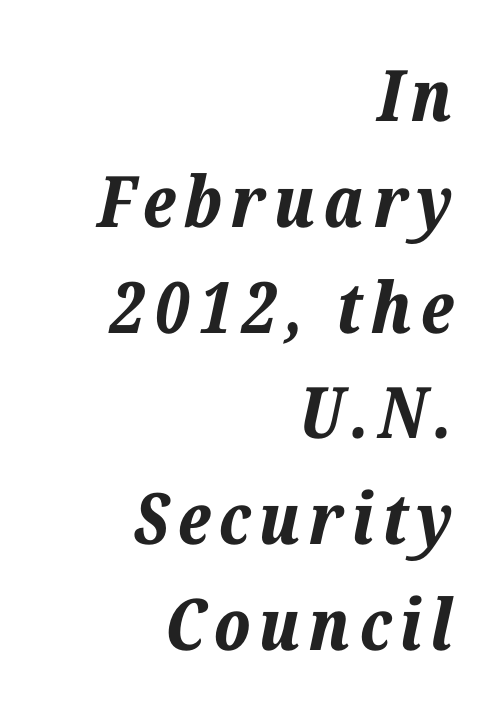
{"italic": "yes", "lean": "right", "slant_degrees": 12, "bold": "yes", "weight": "bold", "width": "normal", "stroke_contrast": "low", "x_height": "medium", "monospaced": "no", "underline": "no", "align": "right", "line_spacing": "normal", "line_spacing_ratio": 1.49, "glyph_px": 71}
